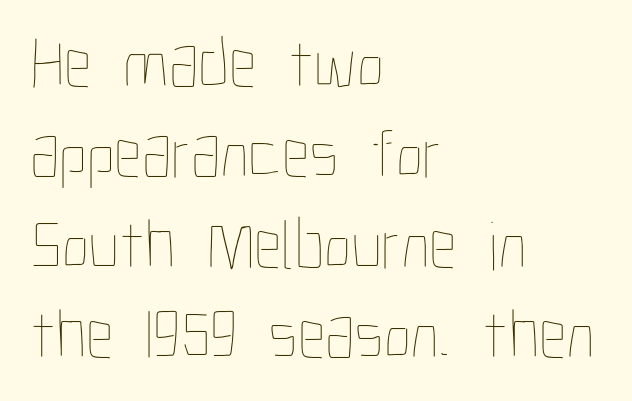
Q: Is the text bold? A: No.
Q: Is the text italic (slanted)? A: No, it is upright.
Q: Is the text underlined? A: No.
Q: How is the paragraph aligned? A: Left-aligned.
Q: Is the spacing between letters normal or unusually wide? A: Normal.
Q: Is the spacing between lines tight, normal or loose? A: Normal.
Q: Width (condensed, normal, or wide)? A: Condensed.
Q: Stroke contrast? A: Low.
Q: x-height? A: Medium.
Q: Monospaced? A: No.
